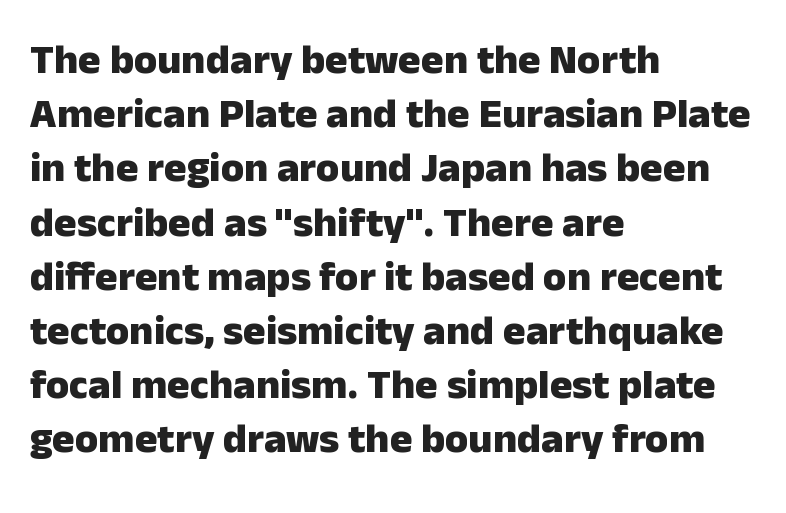
The image shows 42 px heavy sans-serif type, upright; set left-aligned, normal line spacing (1.29x), normal letter spacing, not underlined; low stroke contrast and a medium x-height.
